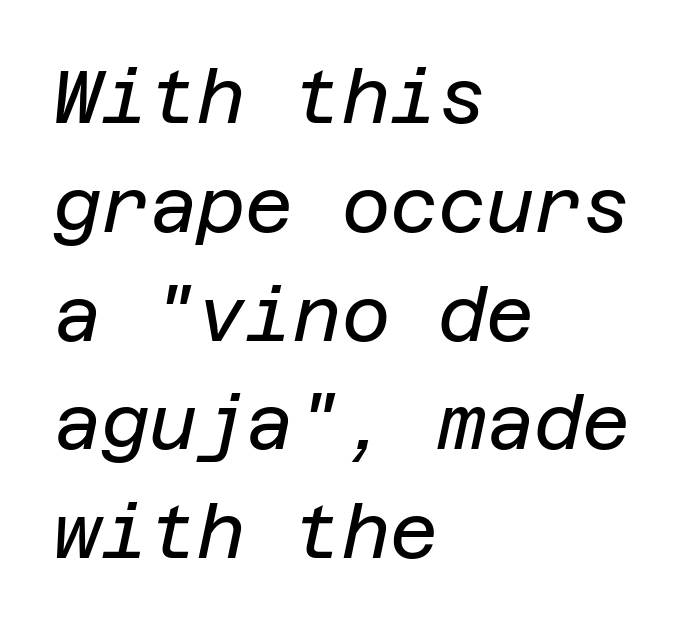
{"italic": "yes", "lean": "right", "slant_degrees": 12, "bold": "no", "weight": "regular", "width": "normal", "stroke_contrast": "low", "x_height": "large", "underline": "no", "align": "left", "line_spacing": "normal", "line_spacing_ratio": 1.47, "letter_spacing": "normal", "letter_spacing_em": 0.0, "glyph_px": 74}
